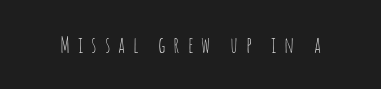
{"italic": "no", "bold": "no", "underline": "no", "letter_spacing": "wide", "letter_spacing_em": 0.36, "glyph_px": 22}
